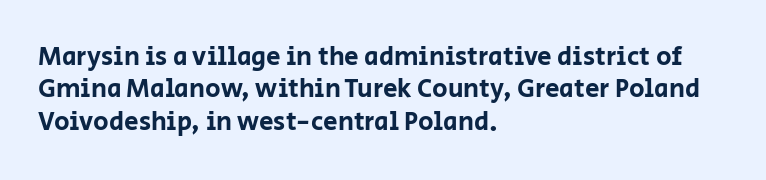
Q: Is the text italic (slanted)? A: No, it is upright.
Q: Is the text underlined? A: No.
Q: How is the paragraph aligned? A: Left-aligned.
Q: Is the spacing between letters normal or unusually wide? A: Normal.
Q: Is the spacing between lines tight, normal or loose? A: Normal.
